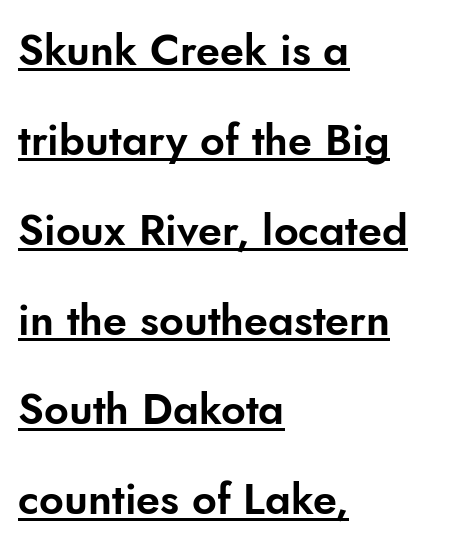
{"serif": "no", "italic": "no", "width": "normal", "stroke_contrast": "low", "x_height": "small", "monospaced": "no", "underline": "yes", "align": "left", "line_spacing": "loose", "line_spacing_ratio": 2.09, "letter_spacing": "normal", "letter_spacing_em": 0.0, "glyph_px": 43}
